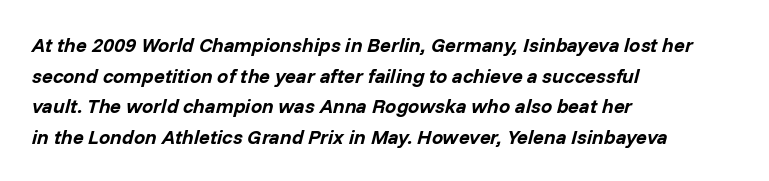
{"italic": "yes", "lean": "right", "slant_degrees": 14, "bold": "yes", "underline": "no", "align": "left", "line_spacing": "normal", "line_spacing_ratio": 1.53, "letter_spacing": "normal", "letter_spacing_em": 0.0, "glyph_px": 20}
